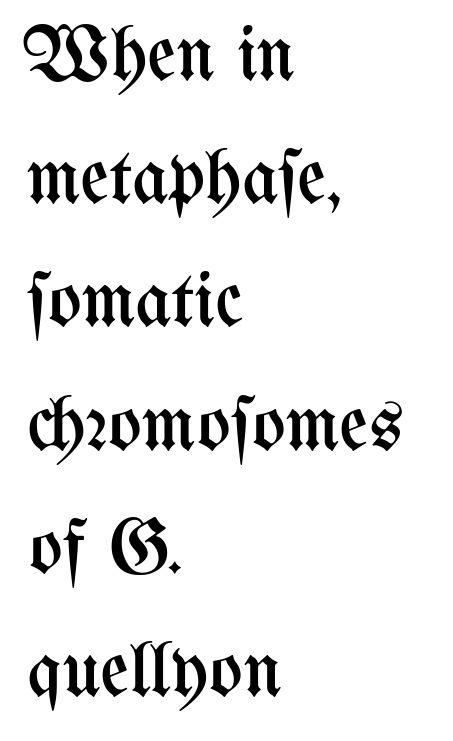
The image shows 79 px regular-weight, condensed type, upright; set left-aligned, normal line spacing (1.56x), normal letter spacing, not underlined; medium stroke contrast and a medium x-height.
